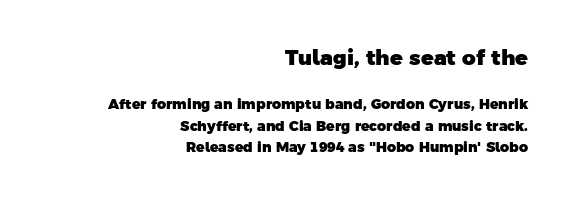
Q: Is the text bold? A: Yes.
Q: Is the text underlined? A: No.
Q: How is the paragraph aligned? A: Right-aligned.
Q: Is the spacing between letters normal or unusually wide? A: Normal.
Q: Is the spacing between lines tight, normal or loose? A: Normal.
Q: Which block of text is set in a larger size, the first (top) or the second (bottom)? A: The first (top) one.
